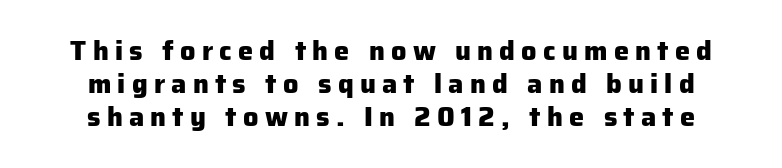
{"italic": "no", "bold": "yes", "underline": "no", "align": "center", "line_spacing_ratio": 1.23, "letter_spacing": "wide", "letter_spacing_em": 0.23, "glyph_px": 27}
